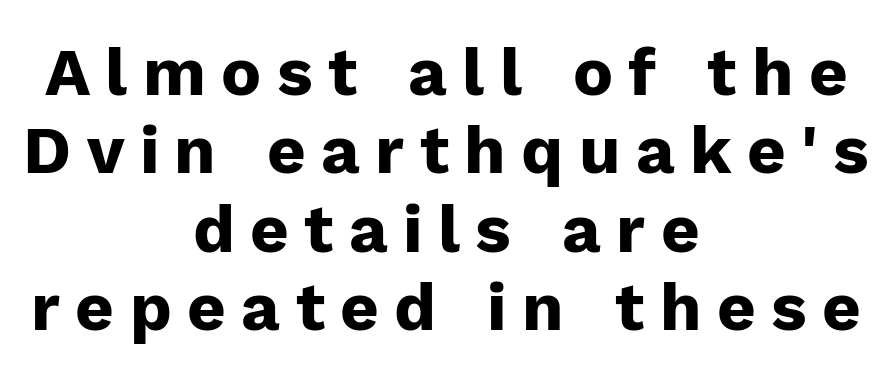
The image shows 67 px heavy sans-serif type, upright; set centered, line spacing 1.17x, unusually wide letter spacing (+0.23 em), not underlined; low stroke contrast and a medium x-height.
